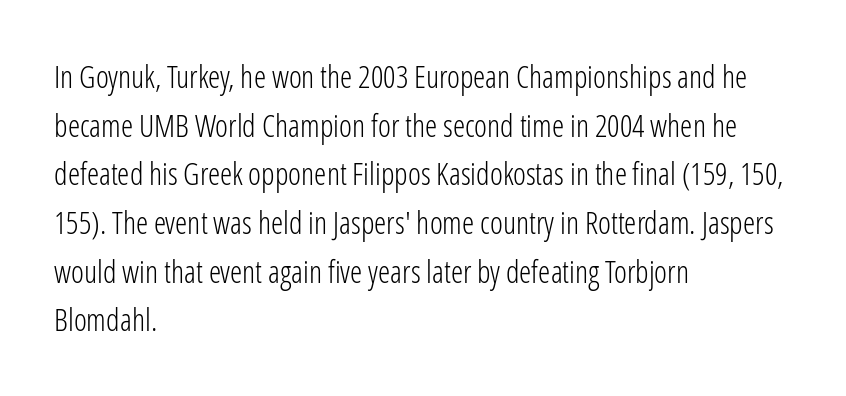
The image shows 31 px light, condensed sans-serif type, upright; set left-aligned, normal line spacing (1.57x), normal letter spacing, not underlined; low stroke contrast and a medium x-height.
